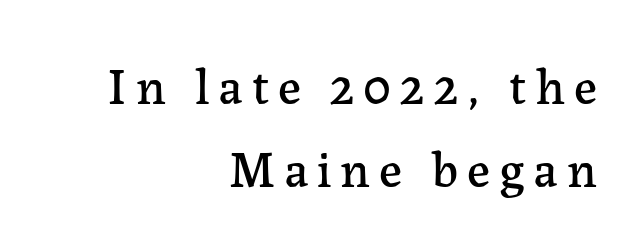
{"serif": "yes", "italic": "no", "width": "normal", "stroke_contrast": "low", "x_height": "medium", "monospaced": "no", "underline": "no", "align": "right", "line_spacing": "normal", "line_spacing_ratio": 1.62, "glyph_px": 51}
